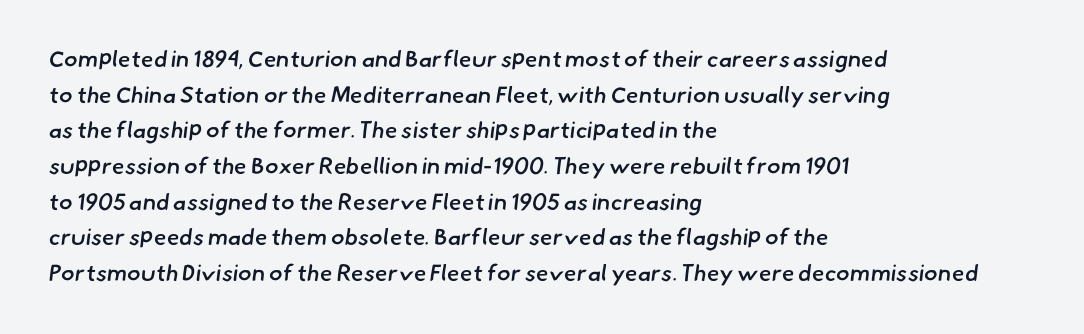
Which margin do the lines hug? The left one — the right edge is uneven. The rendering uses a moderate line-height, typical for paragraphs. Just letters on the line, the space beneath them empty. The letters sit at their default tracking, neither squeezed nor spread. Notice the strokes are somewhat thickened but not fully heavy: this is a semibold.
